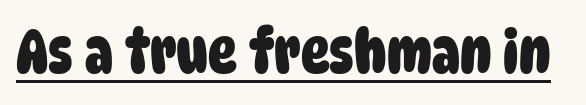
The image shows 60 px heavy, condensed sans-serif type; set normal letter spacing, underlined; low stroke contrast and a large x-height.
